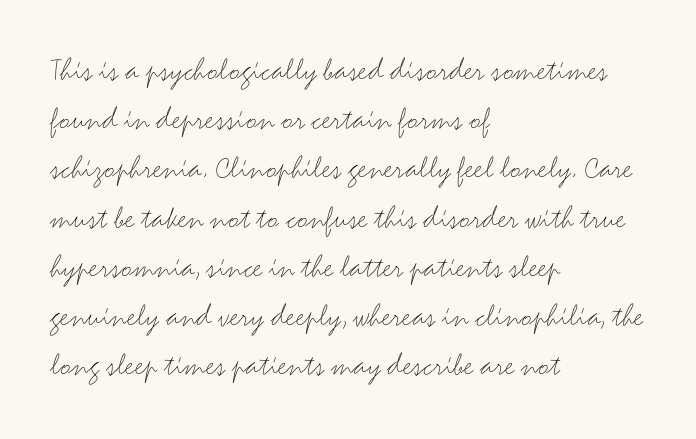
The image shows 33 px light, wide sans-serif type; set left-aligned, normal line spacing (1.49x), normal letter spacing, not underlined; medium stroke contrast and a small x-height.
